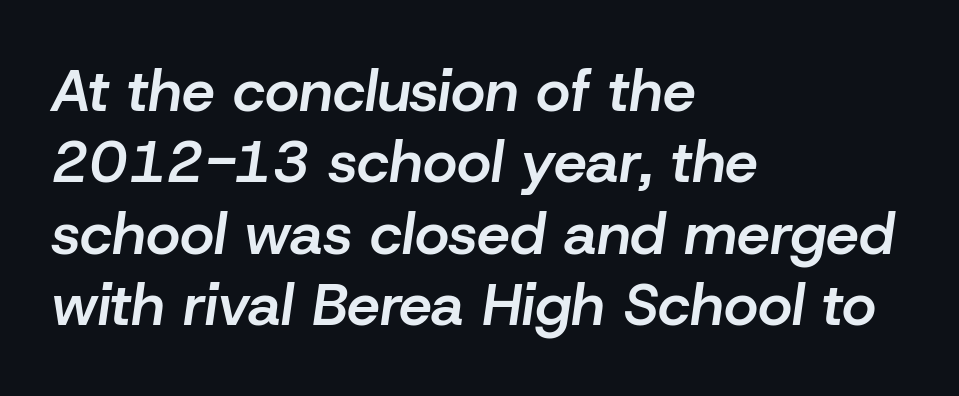
Q: Is the text bold? A: Semi-bold.
Q: Is the text italic (slanted)? A: Yes, it leans right by about 8 degrees.
Q: Is the text underlined? A: No.
Q: How is the paragraph aligned? A: Left-aligned.
Q: Is the spacing between letters normal or unusually wide? A: Normal.
Q: Width (condensed, normal, or wide)? A: Normal.
Q: Stroke contrast? A: Low.
Q: x-height? A: Medium.
Q: Monospaced? A: No.
